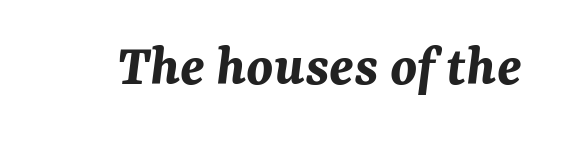
Q: Is the text bold? A: Yes.
Q: Is the text italic (slanted)? A: Yes, it leans right by about 7 degrees.
Q: Is the text underlined? A: No.
Q: Is the spacing between letters normal or unusually wide? A: Normal.
Q: Width (condensed, normal, or wide)? A: Normal.
Q: Stroke contrast? A: Medium.
Q: x-height? A: Medium.
Q: Monospaced? A: No.
